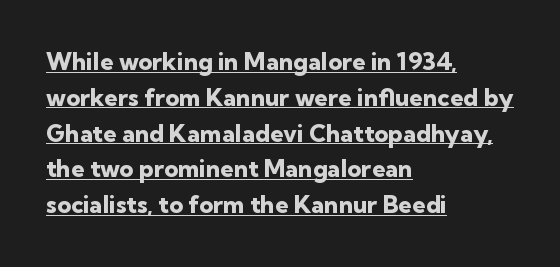
Q: Is the text bold? A: Yes.
Q: Is the text italic (slanted)? A: No, it is upright.
Q: Is the text underlined? A: Yes.
Q: How is the paragraph aligned? A: Left-aligned.
Q: Is the spacing between letters normal or unusually wide? A: Normal.
Q: Is the spacing between lines tight, normal or loose? A: Normal.
